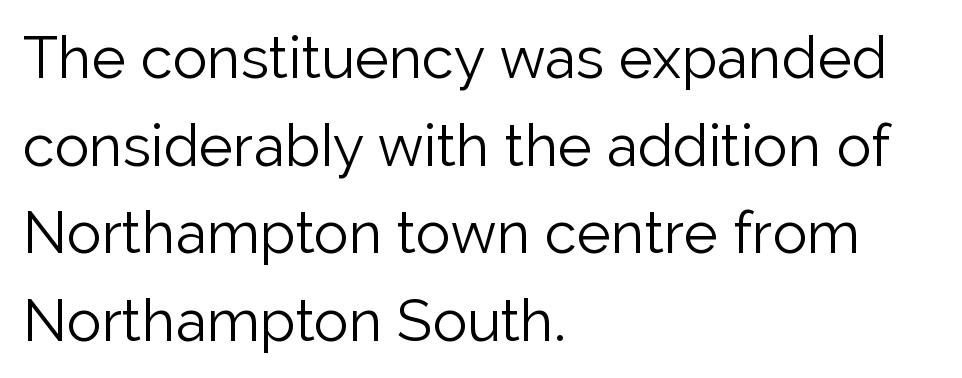
Q: Is the text bold? A: No.
Q: Is the text italic (slanted)? A: No, it is upright.
Q: Is the typeface a serif or a sans-serif typeface? A: Sans-serif.
Q: Is the text underlined? A: No.
Q: How is the paragraph aligned? A: Left-aligned.
Q: Is the spacing between letters normal or unusually wide? A: Normal.
Q: Is the spacing between lines tight, normal or loose? A: Normal.
Q: Width (condensed, normal, or wide)? A: Normal.
Q: Stroke contrast? A: Low.
Q: x-height? A: Medium.
Q: Monospaced? A: No.
